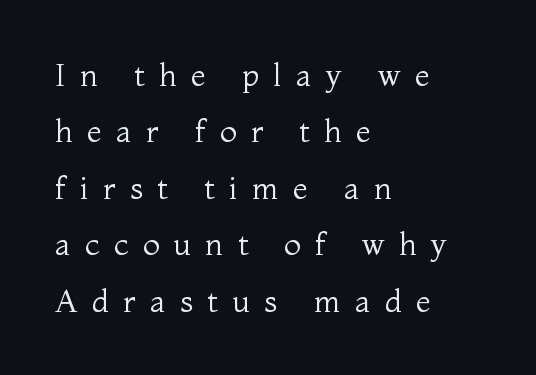
{"serif": "yes", "italic": "no", "bold": "no", "weight": "regular", "width": "normal", "stroke_contrast": "medium", "x_height": "medium", "monospaced": "no", "underline": "no", "align": "left", "line_spacing_ratio": 1.82, "letter_spacing": "wide", "letter_spacing_em": 0.46, "glyph_px": 31}
